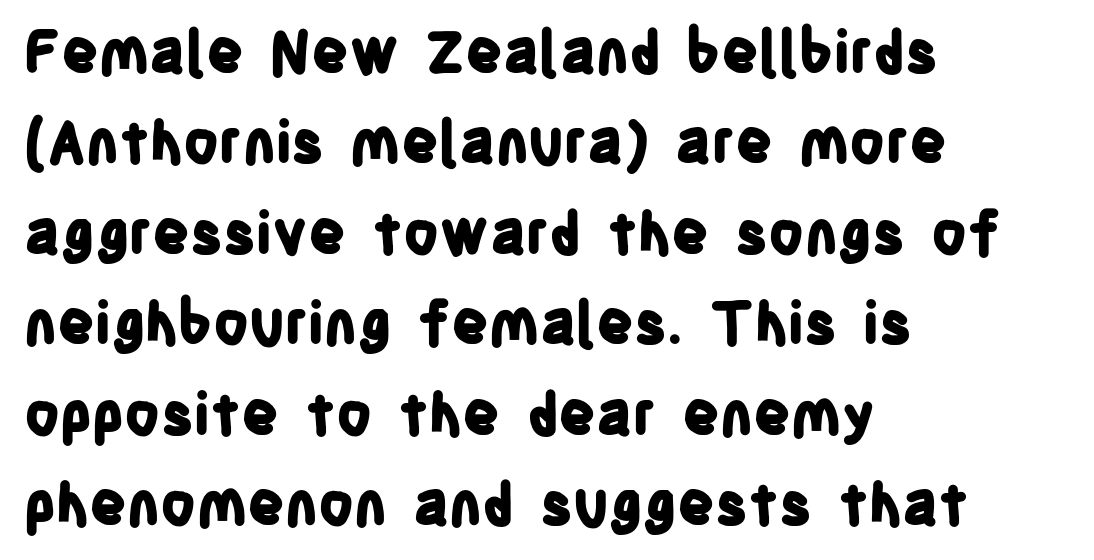
Q: Is the text bold? A: Yes.
Q: Is the text italic (slanted)? A: No, it is upright.
Q: Is the typeface a serif or a sans-serif typeface? A: Sans-serif.
Q: Is the text underlined? A: No.
Q: How is the paragraph aligned? A: Left-aligned.
Q: Is the spacing between letters normal or unusually wide? A: Normal.
Q: Is the spacing between lines tight, normal or loose? A: Normal.
Q: Width (condensed, normal, or wide)? A: Condensed.
Q: Stroke contrast? A: Low.
Q: x-height? A: Large.
Q: Monospaced? A: No.
